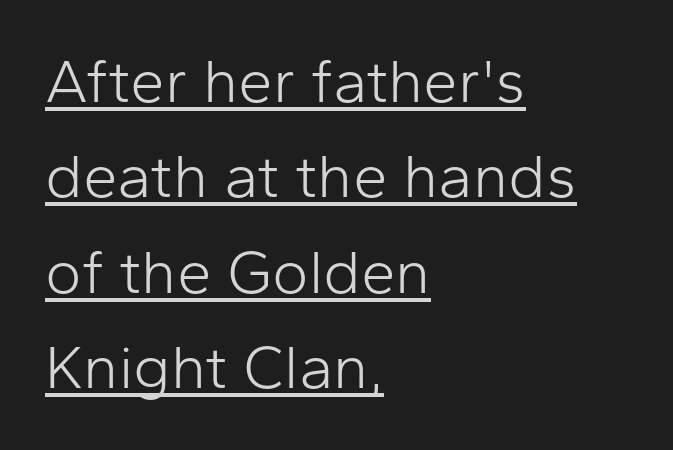
Q: Is the text bold? A: No.
Q: Is the text italic (slanted)? A: No, it is upright.
Q: Is the typeface a serif or a sans-serif typeface? A: Sans-serif.
Q: Is the text underlined? A: Yes.
Q: How is the paragraph aligned? A: Left-aligned.
Q: Is the spacing between letters normal or unusually wide? A: Normal.
Q: Is the spacing between lines tight, normal or loose? A: Normal.
Q: Width (condensed, normal, or wide)? A: Normal.
Q: Stroke contrast? A: Low.
Q: x-height? A: Medium.
Q: Monospaced? A: No.
